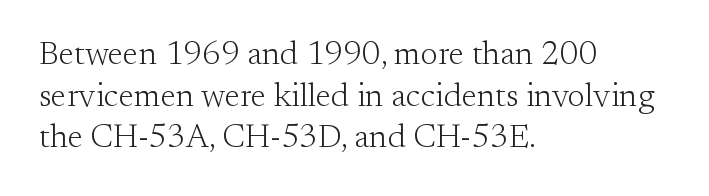
{"serif": "yes", "italic": "no", "bold": "no", "weight": "light", "width": "normal", "stroke_contrast": "medium", "x_height": "small", "monospaced": "no", "underline": "no", "align": "left", "line_spacing": "normal", "line_spacing_ratio": 1.26, "letter_spacing": "normal", "letter_spacing_em": 0.0, "glyph_px": 33}
